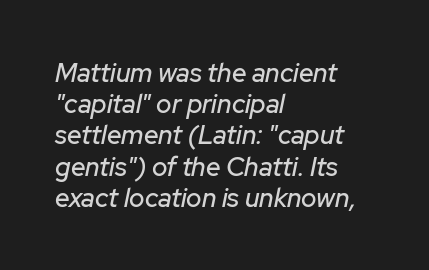
{"italic": "yes", "lean": "right", "slant_degrees": 12, "underline": "no", "align": "left", "line_spacing_ratio": 1.2, "letter_spacing": "normal", "letter_spacing_em": 0.0, "glyph_px": 26}
